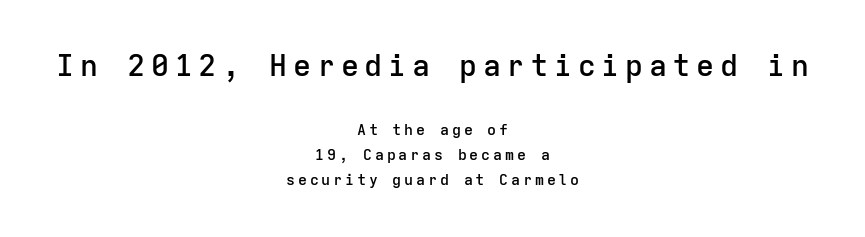
The image shows 30 px semibold sans-serif type, upright, monospaced; set centered, normal line spacing (1.65x), not underlined; the first (top) block is 2.0x larger; low stroke contrast and a medium x-height.
